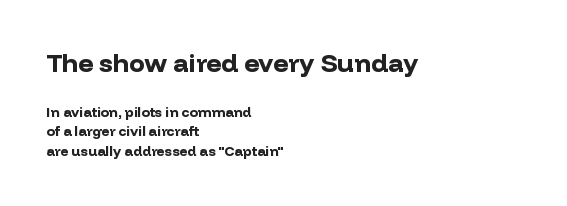
Q: Is the text bold? A: Yes.
Q: Is the text italic (slanted)? A: No, it is upright.
Q: Is the text underlined? A: No.
Q: How is the paragraph aligned? A: Left-aligned.
Q: Is the spacing between letters normal or unusually wide? A: Normal.
Q: Is the spacing between lines tight, normal or loose? A: Normal.
Q: Which block of text is set in a larger size, the first (top) or the second (bottom)? A: The first (top) one.
